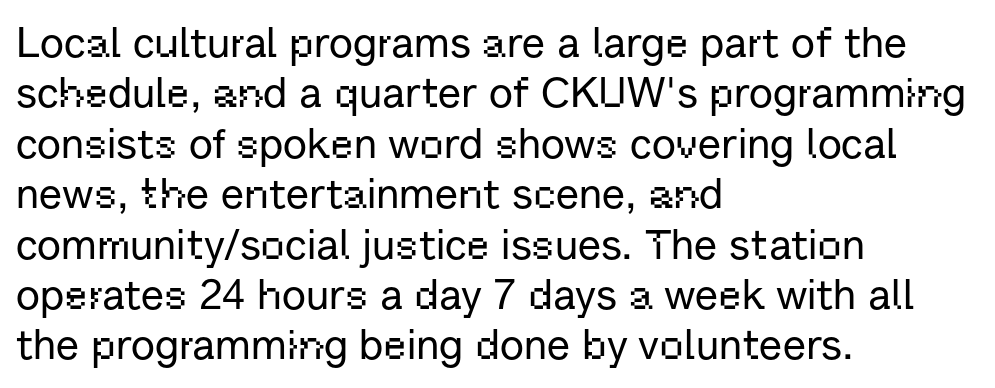
Q: Is the text italic (slanted)? A: No, it is upright.
Q: Is the typeface a serif or a sans-serif typeface? A: Sans-serif.
Q: Is the text underlined? A: No.
Q: How is the paragraph aligned? A: Left-aligned.
Q: Is the spacing between letters normal or unusually wide? A: Normal.
Q: Width (condensed, normal, or wide)? A: Normal.
Q: Stroke contrast? A: Low.
Q: x-height? A: Medium.
Q: Monospaced? A: No.
